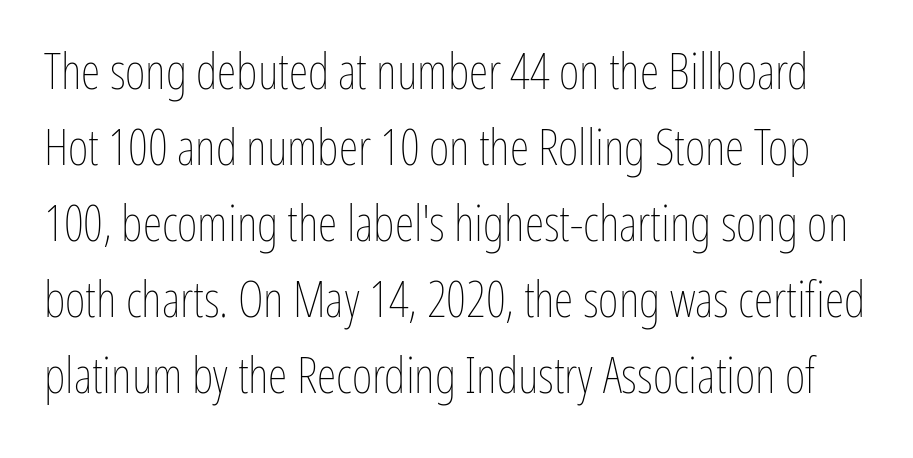
The axis of the letterforms is exactly vertical. The vertical gap from one line to the next is medium. Here the designer chose a conventional face with non-uniform glyph widths. The foot of each line stays bare and open.
